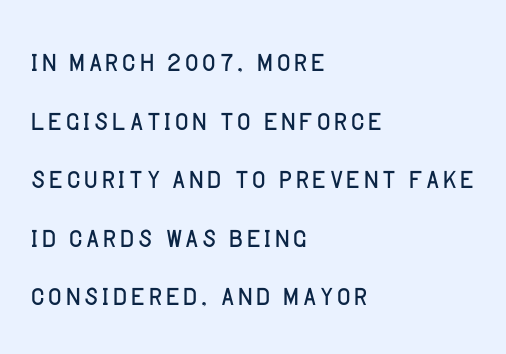
Is the block centered? No — it sits flush against the left margin. Has an underline been added? It has not. Letterform terminals end flat and unadorned throughout the passage. Italic: no, the glyphs are upright roman. The rendering uses a moderate line-height, typical for paragraphs.
